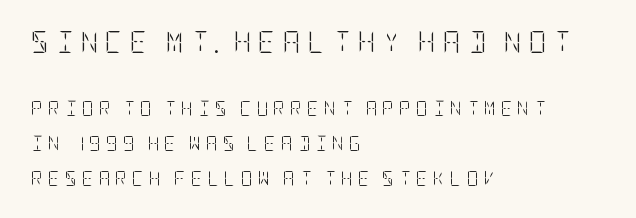
The image shows 22 px text type, upright; set left-aligned, loose line spacing (2.36x), unusually wide letter spacing (+0.31 em), not underlined; the first (top) block is 1.47x larger.
